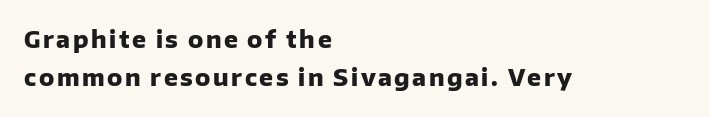
{"italic": "no", "bold": "yes", "underline": "no", "align": "left", "line_spacing": "normal", "line_spacing_ratio": 1.66, "glyph_px": 23}
